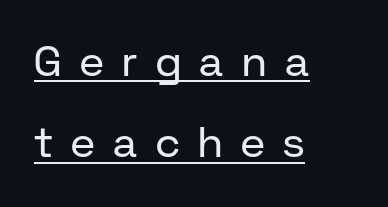
Q: Is the text bold? A: No.
Q: Is the text italic (slanted)? A: No, it is upright.
Q: Is the typeface a serif or a sans-serif typeface? A: Sans-serif.
Q: Is the text underlined? A: Yes.
Q: How is the paragraph aligned? A: Left-aligned.
Q: Is the spacing between letters normal or unusually wide? A: Unusually wide.
Q: Width (condensed, normal, or wide)? A: Normal.
Q: Stroke contrast? A: Low.
Q: x-height? A: Medium.
Q: Monospaced? A: No.
